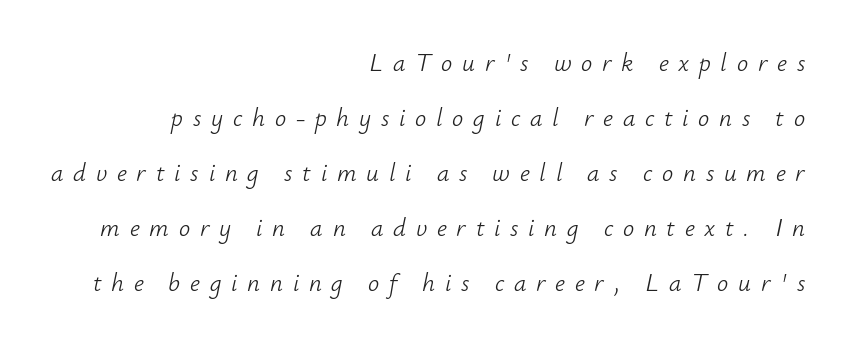
Q: Is the text bold? A: No.
Q: Is the text italic (slanted)? A: Yes, it leans right by about 12 degrees.
Q: Is the text underlined? A: No.
Q: How is the paragraph aligned? A: Right-aligned.
Q: Is the spacing between letters normal or unusually wide? A: Unusually wide.
Q: Is the spacing between lines tight, normal or loose? A: Loose.
